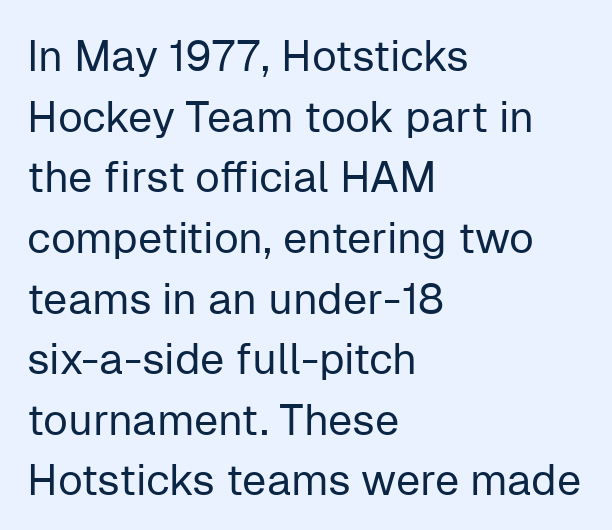
{"serif": "no", "italic": "no", "bold": "no", "weight": "regular", "width": "normal", "stroke_contrast": "low", "x_height": "medium", "monospaced": "no", "underline": "no", "align": "left", "line_spacing": "normal", "line_spacing_ratio": 1.41, "letter_spacing": "normal", "letter_spacing_em": 0.0, "glyph_px": 43}
